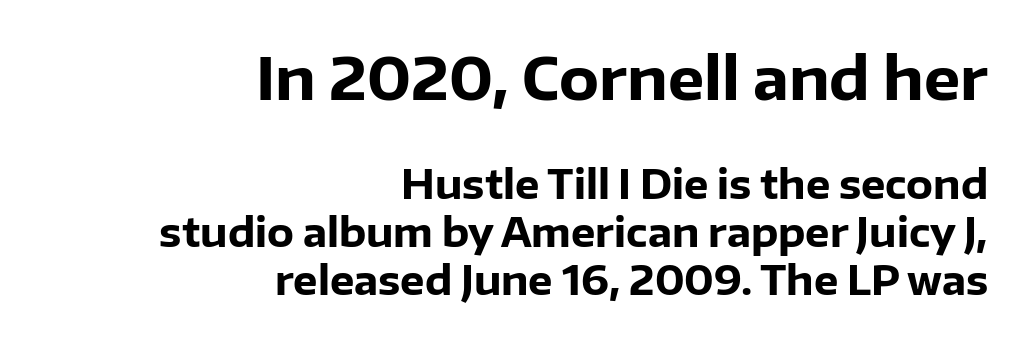
The image shows 58 px heavy sans-serif type, upright; set right-aligned, line spacing 1.23x, normal letter spacing, not underlined; the first (top) block is 1.49x larger; low stroke contrast and a medium x-height.
